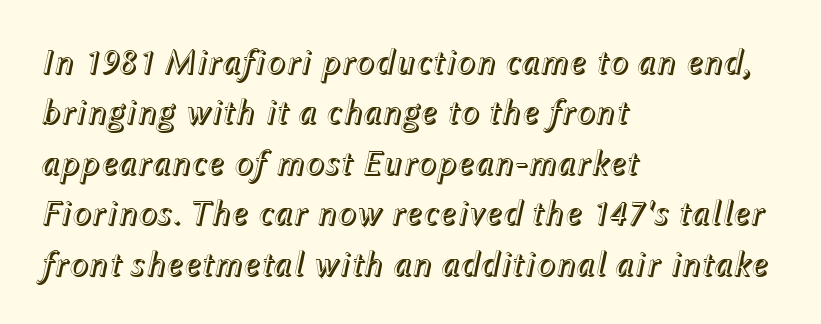
Q: Is the text italic (slanted)? A: Yes, it leans right by about 12 degrees.
Q: Is the text underlined? A: No.
Q: How is the paragraph aligned? A: Left-aligned.
Q: Is the spacing between letters normal or unusually wide? A: Normal.
Q: Is the spacing between lines tight, normal or loose? A: Normal.
Q: Width (condensed, normal, or wide)? A: Normal.
Q: x-height? A: Medium.
Q: Monospaced? A: No.
